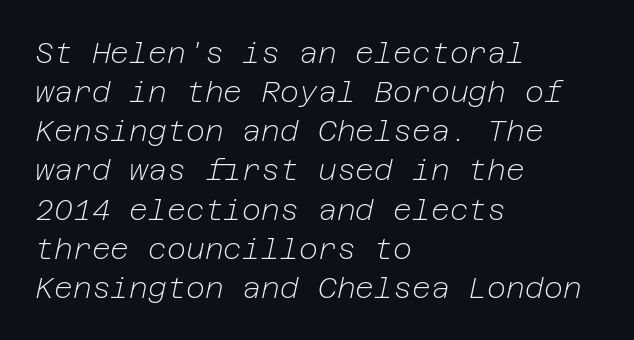
The image shows 29 px light type, italic (leaning right); set left-aligned, normal line spacing (1.35x), normal letter spacing, not underlined; low stroke contrast and a medium x-height.
